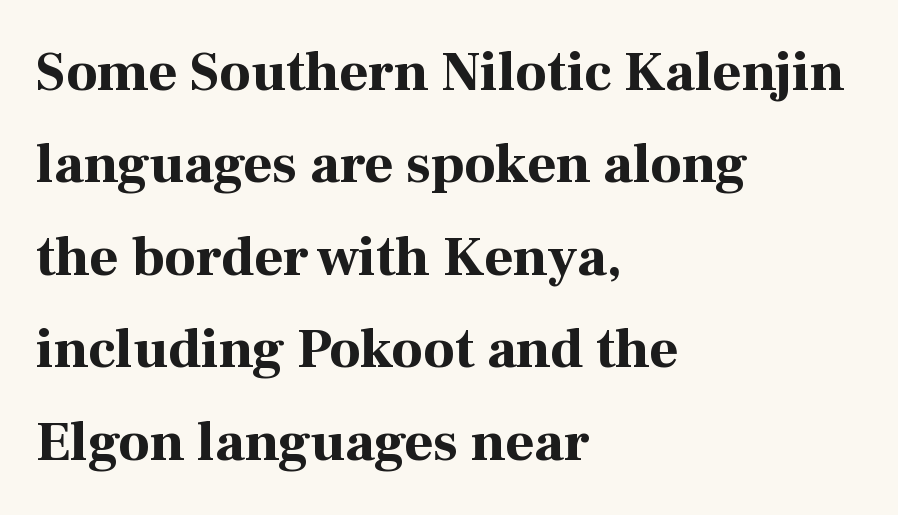
The image shows 56 px bold serif type, upright; set left-aligned, normal line spacing (1.65x), normal letter spacing, not underlined; high stroke contrast and a medium x-height.
